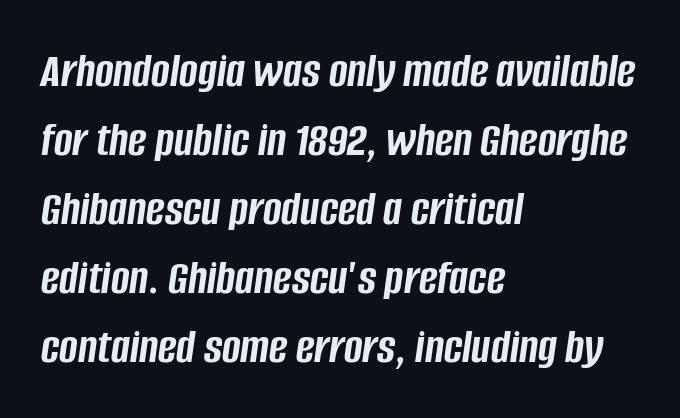
{"italic": "yes", "lean": "right", "slant_degrees": 8, "bold": "yes", "weight": "semibold", "width": "condensed", "stroke_contrast": "low", "x_height": "large", "monospaced": "no", "underline": "no", "align": "left", "line_spacing": "normal", "line_spacing_ratio": 1.38, "letter_spacing": "normal", "letter_spacing_em": 0.0, "glyph_px": 50}
